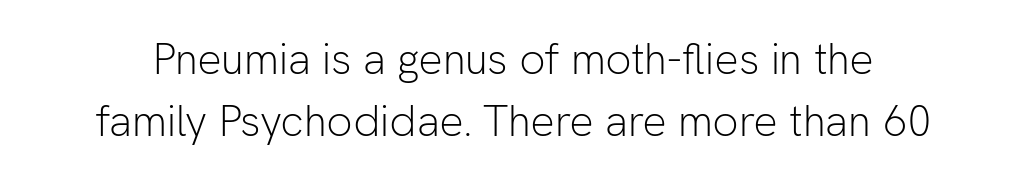
Do the characters align in a grid? No, the font is proportional. The type is set solid horizontally, with unmodified tracking. Do the letters lean? They stand straight. Observe the absence of serifs on each vertical stroke in this sample.
